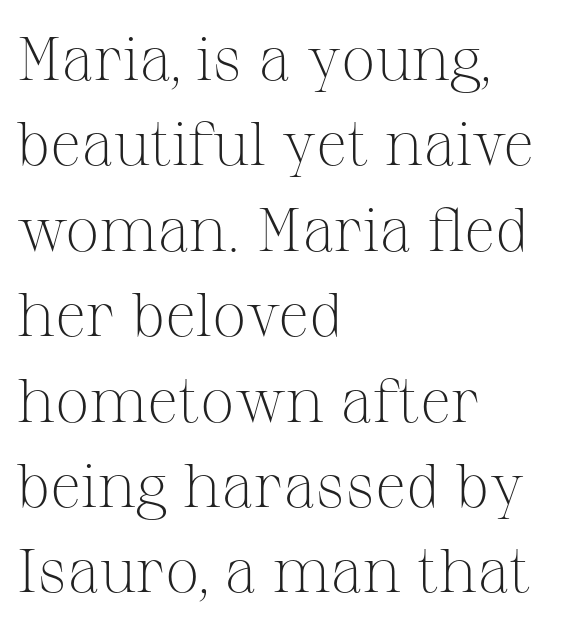
Italic? Not at all — the glyphs are vertical. You could not count columns in this text — the font is proportionally spaced. What stands out about the letter spacing? Nothing — it is the standard amount. The lines sit at an ordinary, default distance from one another. Is the block centered? No — it sits flush against the left margin. Counters stay open thanks to moderate or lighter strokes.
